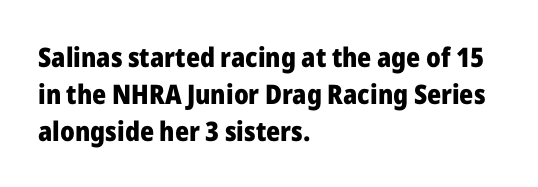
{"italic": "no", "bold": "yes", "underline": "no", "align": "left", "line_spacing": "normal", "line_spacing_ratio": 1.37, "letter_spacing": "normal", "letter_spacing_em": 0.0, "glyph_px": 27}
